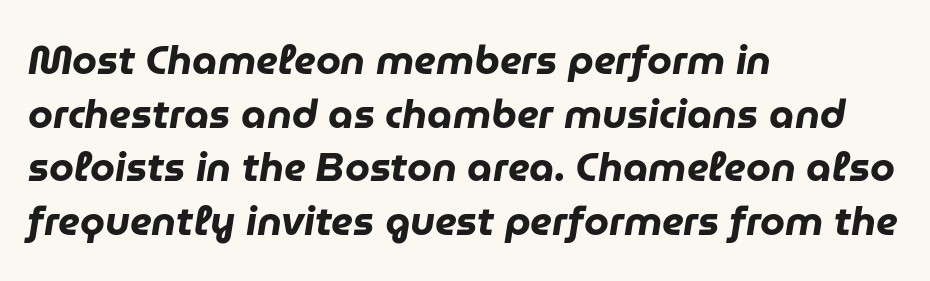
The image shows 40 px heavy type, italic (leaning right); set left-aligned, normal line spacing (1.34x), normal letter spacing, not underlined; low stroke contrast and a medium x-height.
